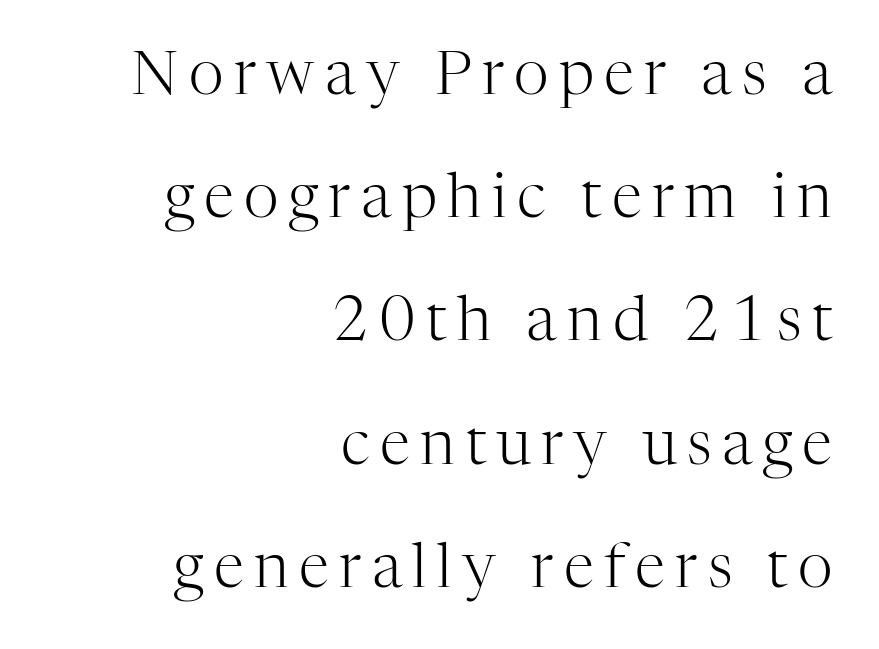
{"serif": "yes", "italic": "no", "bold": "no", "weight": "light", "width": "normal", "stroke_contrast": "high", "x_height": "medium", "monospaced": "no", "underline": "no", "align": "right", "line_spacing": "loose", "line_spacing_ratio": 2.02, "glyph_px": 61}
